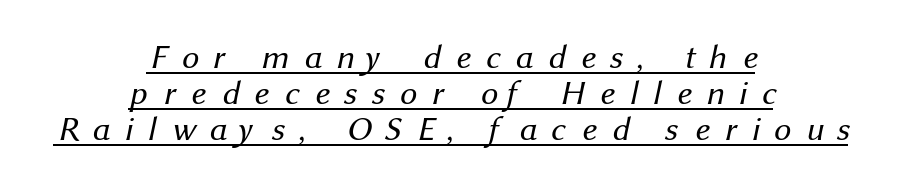
The image shows 34 px regular-weight sans-serif type; set centered, tight line spacing (1.06x), unusually wide letter spacing (+0.42 em), underlined; medium stroke contrast and a medium x-height.
